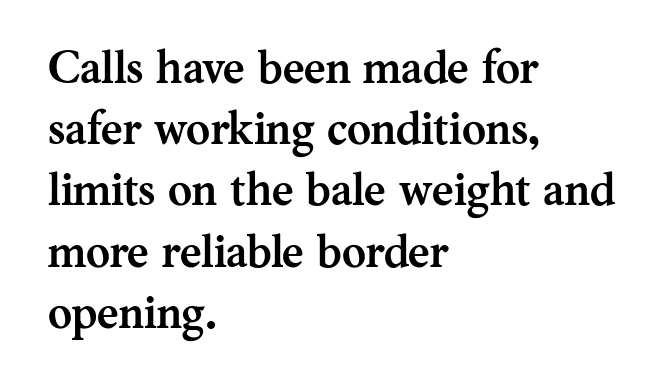
The image shows 46 px semibold serif type, upright; set left-aligned, normal line spacing (1.33x), normal letter spacing, not underlined; medium stroke contrast and a medium x-height.
